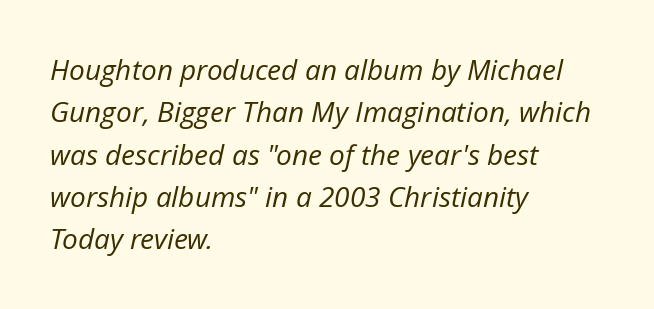
The passage shown is not bold in any degree. These lines are set flush left with a ragged right edge. Descenders hang freely into open space. Compared with typical body copy, the letter spacing here is the same. This sample has the flowing, uneven cadence of proportional lettering. These lines sit exactly where default settings would place them.
